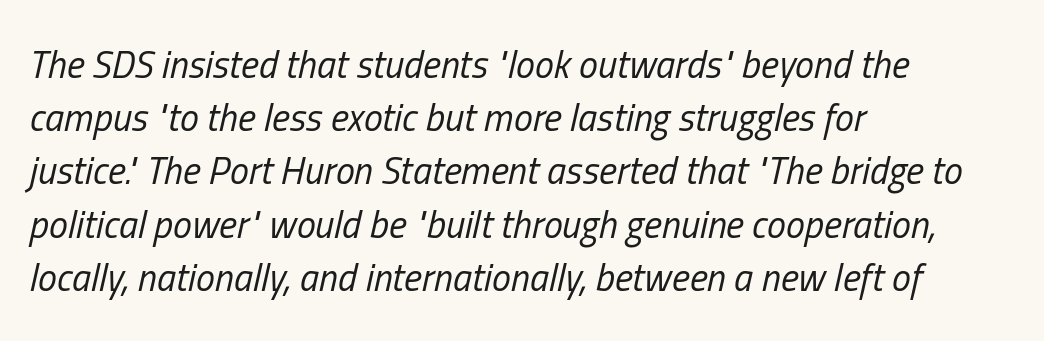
{"italic": "yes", "lean": "right", "slant_degrees": 13, "bold": "no", "weight": "regular", "width": "condensed", "stroke_contrast": "low", "x_height": "medium", "monospaced": "no", "underline": "no", "align": "left", "line_spacing": "normal", "line_spacing_ratio": 1.4, "letter_spacing": "normal", "letter_spacing_em": 0.0, "glyph_px": 38}
